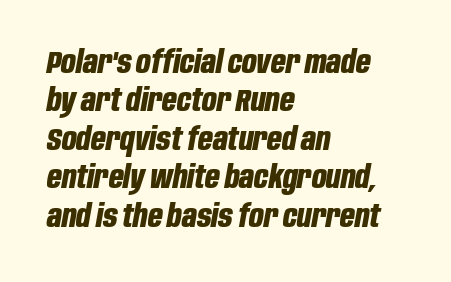
The image shows 32 px bold, condensed type, italic (leaning right); set left-aligned, line spacing 1.2x, normal letter spacing, not underlined; low stroke contrast and a large x-height.
